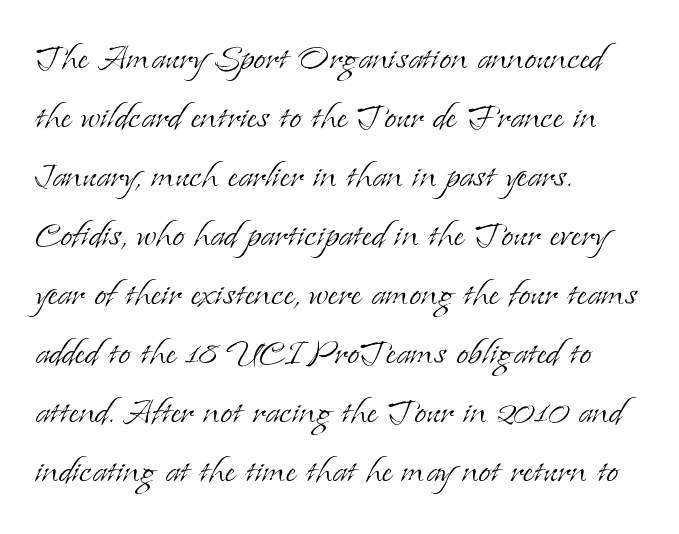
Q: Is the text bold? A: No.
Q: Is the text italic (slanted)? A: Yes.
Q: Is the typeface a serif or a sans-serif typeface? A: Serif.
Q: Is the text underlined? A: No.
Q: How is the paragraph aligned? A: Left-aligned.
Q: Is the spacing between letters normal or unusually wide? A: Normal.
Q: Is the spacing between lines tight, normal or loose? A: Normal.
Q: Width (condensed, normal, or wide)? A: Normal.
Q: Stroke contrast? A: Low.
Q: x-height? A: Small.
Q: Monospaced? A: No.
